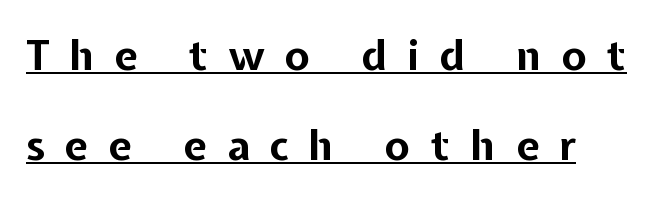
This block would shrink considerably if given ordinary leading; it's expanded now. This sample uses a sans-serif face. Beneath each row of characters lies a ruled line. The rendering uses natural spacing where letterforms have individual widths. Where is the straight margin? On the left. The lettering holds an erect, upright posture throughout.
